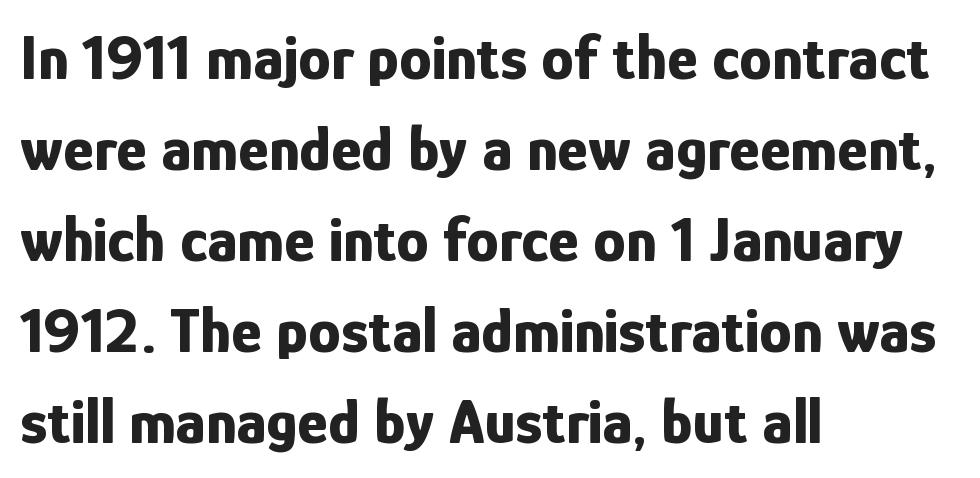
Q: Is the text bold? A: Yes.
Q: Is the text italic (slanted)? A: No, it is upright.
Q: Is the typeface a serif or a sans-serif typeface? A: Sans-serif.
Q: Is the text underlined? A: No.
Q: How is the paragraph aligned? A: Left-aligned.
Q: Is the spacing between letters normal or unusually wide? A: Normal.
Q: Is the spacing between lines tight, normal or loose? A: Normal.
Q: Width (condensed, normal, or wide)? A: Condensed.
Q: Stroke contrast? A: Low.
Q: x-height? A: Medium.
Q: Monospaced? A: No.
